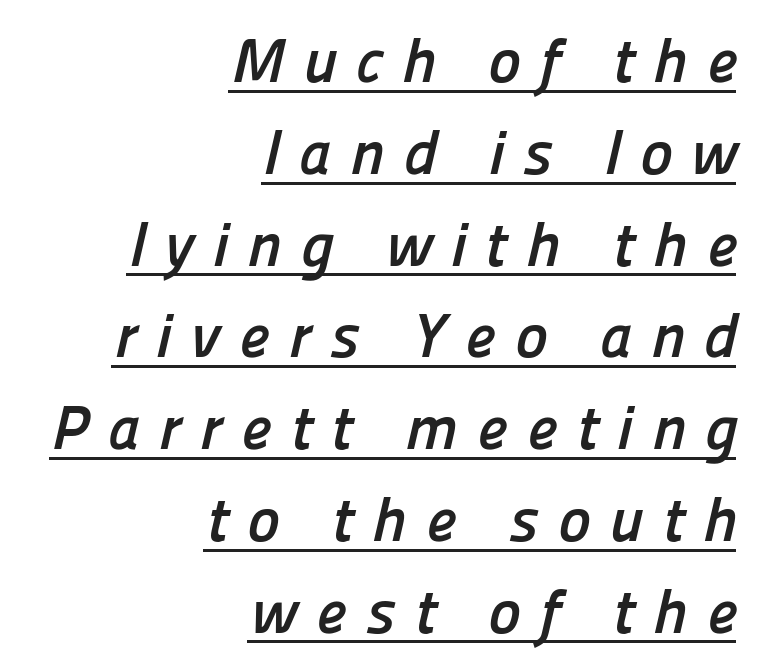
The image shows 62 px semibold sans-serif type; set right-aligned, normal line spacing (1.48x), unusually wide letter spacing (+0.3 em), underlined; low stroke contrast and a medium x-height.
